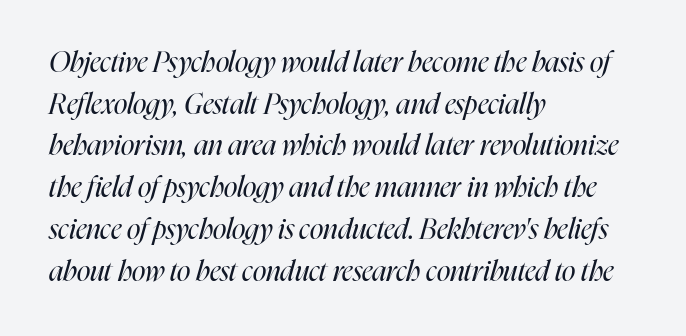
Q: Is the text bold? A: No.
Q: Is the text italic (slanted)? A: Yes, it leans right by about 16 degrees.
Q: Is the text underlined? A: No.
Q: How is the paragraph aligned? A: Left-aligned.
Q: Is the spacing between letters normal or unusually wide? A: Normal.
Q: Is the spacing between lines tight, normal or loose? A: Normal.
Q: Width (condensed, normal, or wide)? A: Condensed.
Q: Stroke contrast? A: High.
Q: x-height? A: Medium.
Q: Monospaced? A: No.
